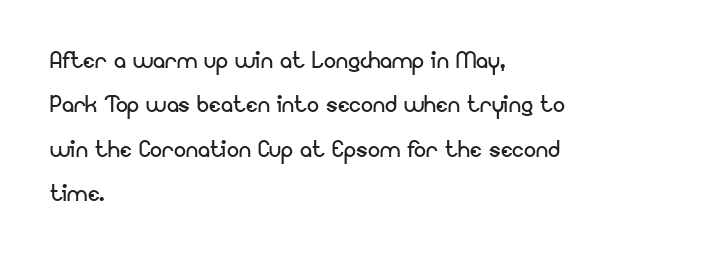
{"serif": "no", "italic": "no", "bold": "no", "weight": "regular", "width": "normal", "stroke_contrast": "low", "x_height": "small", "monospaced": "no", "underline": "no", "align": "left", "line_spacing": "normal", "line_spacing_ratio": 1.48, "letter_spacing": "normal", "letter_spacing_em": 0.0, "glyph_px": 30}
